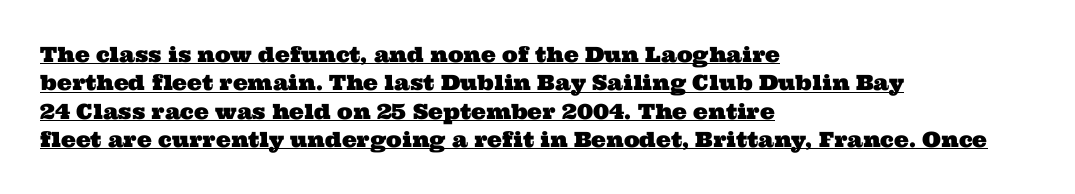
Q: Is the text underlined? A: Yes.
Q: How is the paragraph aligned? A: Left-aligned.
Q: Is the spacing between letters normal or unusually wide? A: Normal.
Q: Is the spacing between lines tight, normal or loose? A: Normal.
